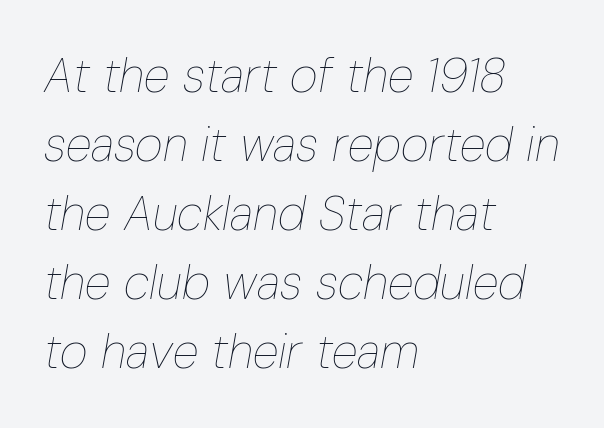
Nothing unusual about the tracking: characters are spaced as the font intends. Rule under the text: the space is simply empty. Where is the straight margin? On the left. Do the characters align in a grid? No, the font is proportional. Italic? Definitely — the glyphs are oblique. Leading: standard.
